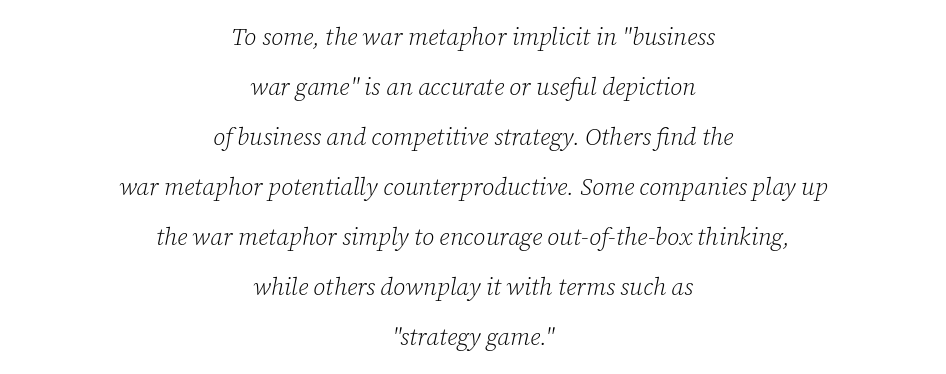
{"italic": "yes", "lean": "right", "slant_degrees": 12, "bold": "no", "underline": "no", "align": "center", "line_spacing": "loose", "line_spacing_ratio": 2.08, "letter_spacing": "normal", "letter_spacing_em": 0.0, "glyph_px": 24}
